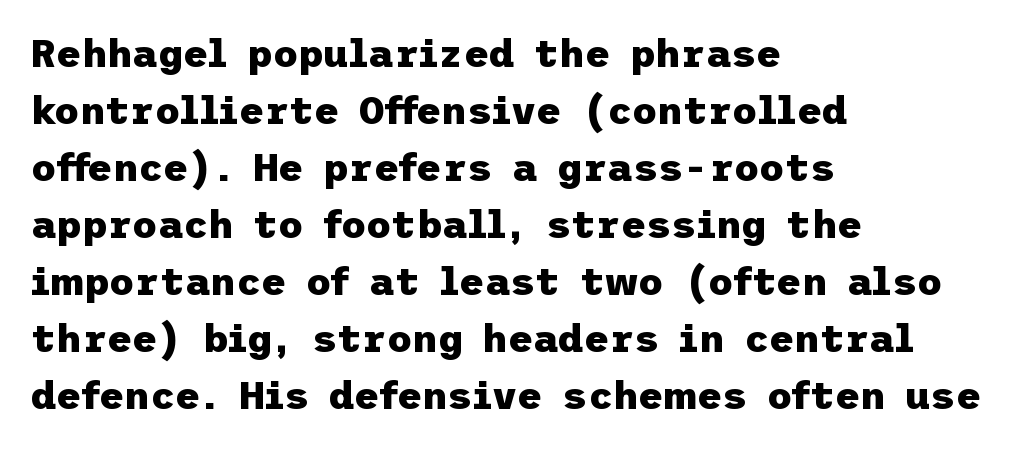
A typesetter would call this leading conventional body-copy spacing. Clear beneath every line of the passage. Emphasis by weight is at full strength: bold. Does the type have serifs? No, each stem ends abruptly. The face used here is rendered with its standard letterfit. Alignment: flush left.
